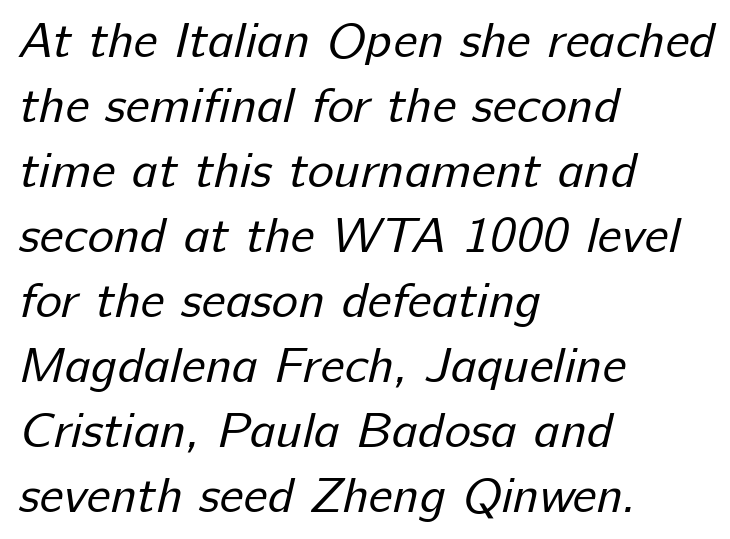
Line beginnings align vertically; line endings do not. The weight would be labelled regular, book, light, or lighter still. This sample has the flowing, uneven cadence of proportional lettering. Short note: letters normally spaced. Typographically, this falls in the sans-serif category.
